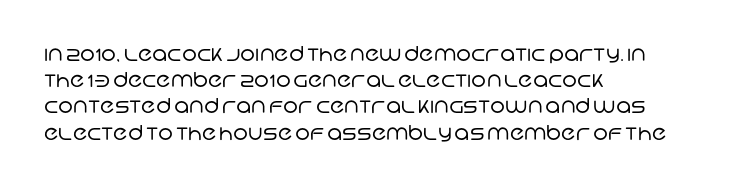
The image shows 21 px text type; set left-aligned, normal line spacing (1.25x), normal letter spacing, not underlined.
